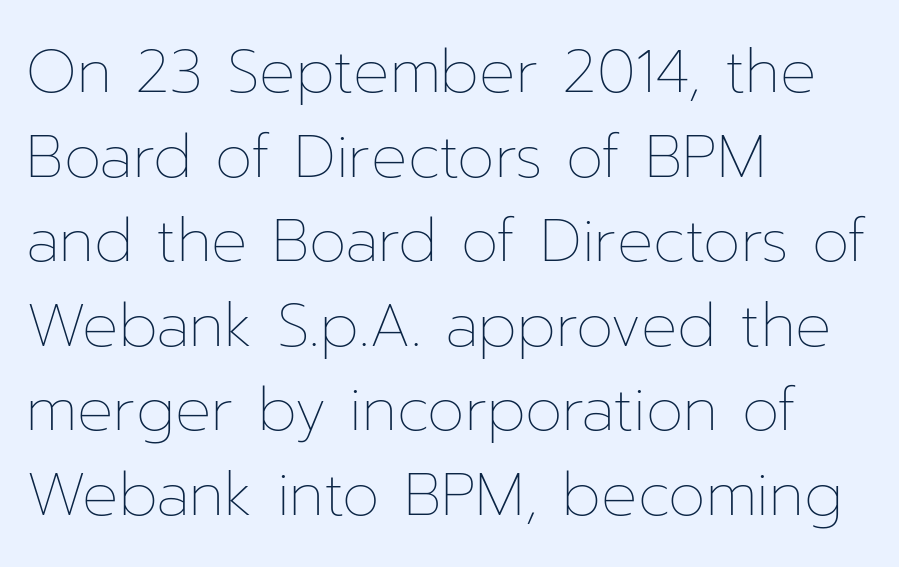
Posture: vertical. The baseline area is clear. The letters look calm and open, with moderate or lighter stems. Look at the tracking — it's just the regular setting, nothing added.
